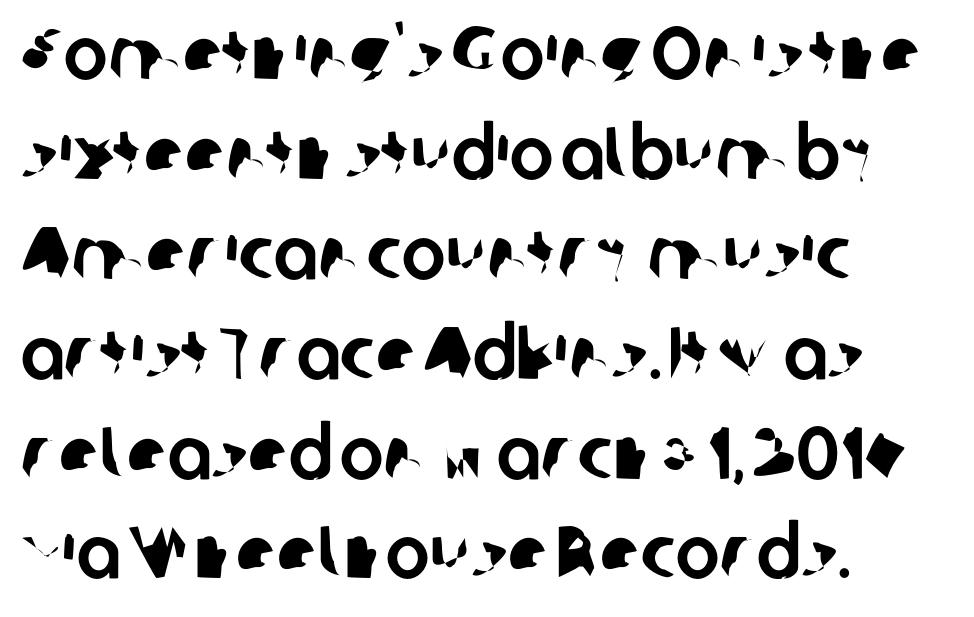
{"serif": "no", "width": "normal", "stroke_contrast": "low", "x_height": "medium", "monospaced": "no", "underline": "no", "align": "left", "line_spacing": "normal", "line_spacing_ratio": 1.35, "letter_spacing": "normal", "letter_spacing_em": 0.0, "glyph_px": 74}
